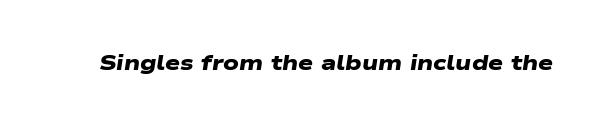
The image shows 21 px bold type; set normal letter spacing, not underlined.
